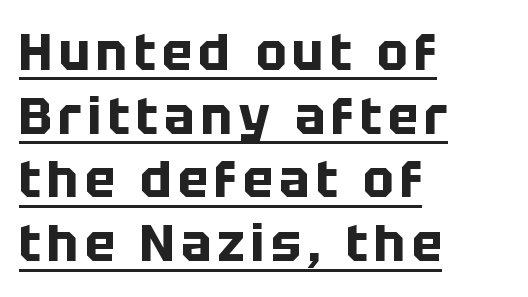
The image shows 51 px bold sans-serif type, upright; set left-aligned, normal line spacing (1.25x), underlined; low stroke contrast and a large x-height.
